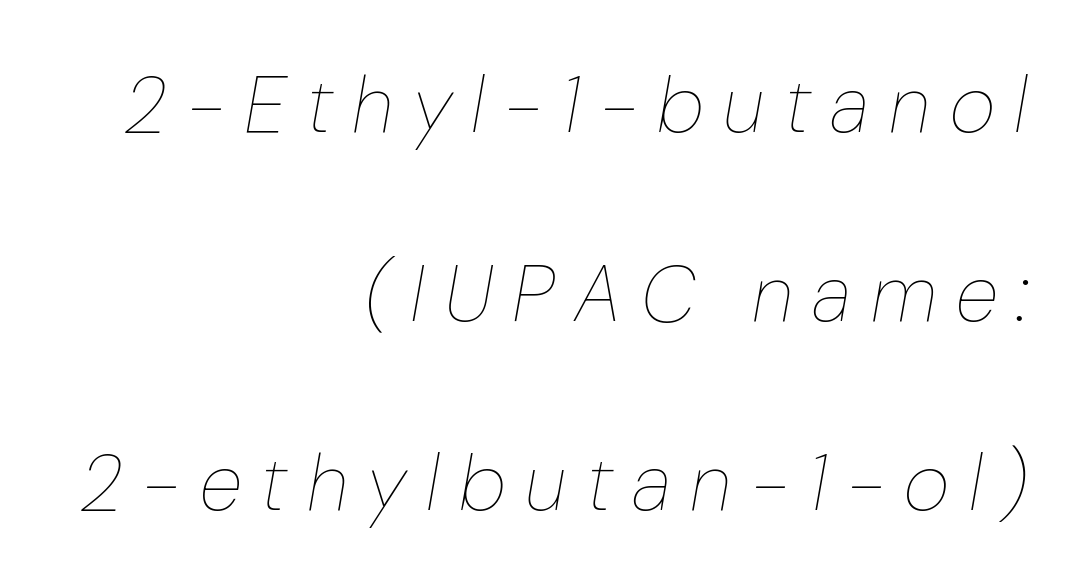
The image shows 79 px thin type, italic (leaning right); set right-aligned, loose line spacing (2.39x), unusually wide letter spacing (+0.25 em), not underlined; low stroke contrast and a medium x-height.
